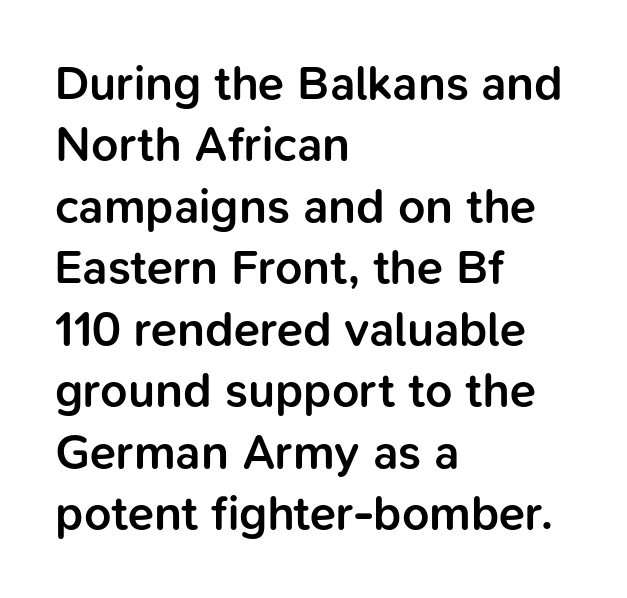
{"serif": "no", "italic": "no", "bold": "semi", "weight": "semibold", "width": "normal", "stroke_contrast": "low", "x_height": "medium", "monospaced": "no", "underline": "no", "align": "left", "line_spacing": "normal", "line_spacing_ratio": 1.28, "letter_spacing": "normal", "letter_spacing_em": 0.0, "glyph_px": 48}
